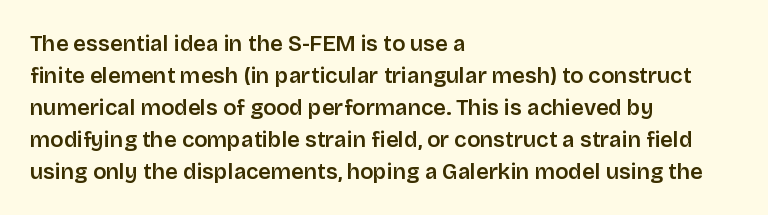
{"italic": "no", "underline": "no", "align": "left", "line_spacing": "normal", "line_spacing_ratio": 1.45, "letter_spacing": "normal", "letter_spacing_em": 0.0, "glyph_px": 22}
